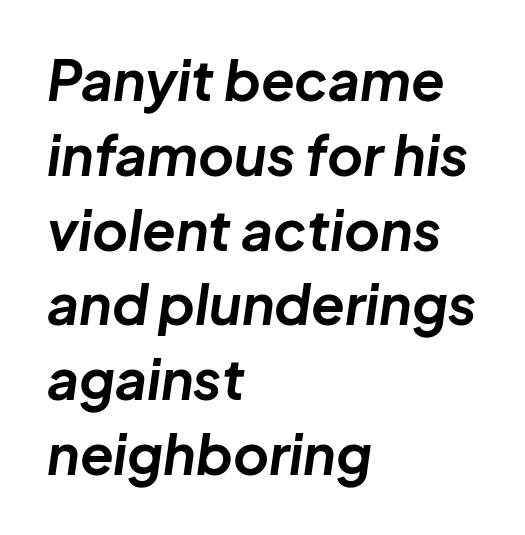
You'd pick this weight for a headline — it's a proper bold. The ragged edge is on the right, which tells us the setting is flush left. This sample has the flowing, uneven cadence of proportional lettering. What stands out about the letter spacing? Nothing — it is the standard amount. The face used here has a pronounced slope to its letters. Baseline-to-baseline distance is the conventional proportion of letter height.
